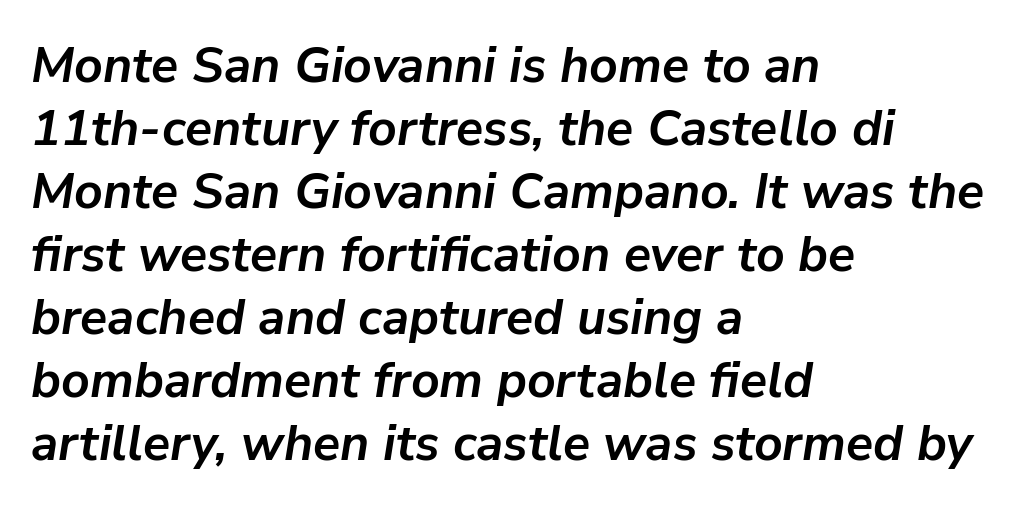
The letters are bold, with thick, heavy strokes. The compositor pushed each line to the left boundary. Character widths vary here, with narrow letters taking less room than wide ones. The specimen omits any rule beneath the text block's lines.
